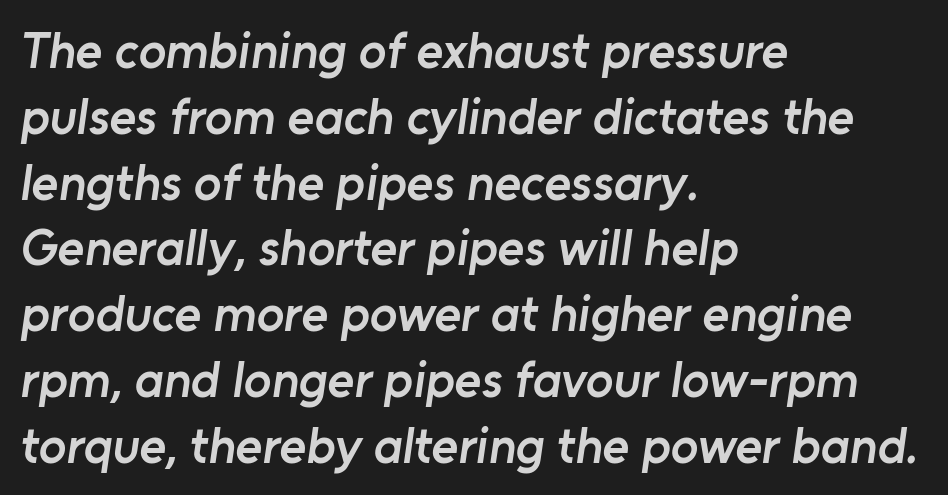
{"serif": "no", "bold": "semi", "weight": "semibold", "width": "normal", "stroke_contrast": "low", "x_height": "medium", "monospaced": "no", "underline": "no", "align": "left", "line_spacing": "normal", "line_spacing_ratio": 1.29, "letter_spacing": "normal", "letter_spacing_em": 0.0, "glyph_px": 51}
